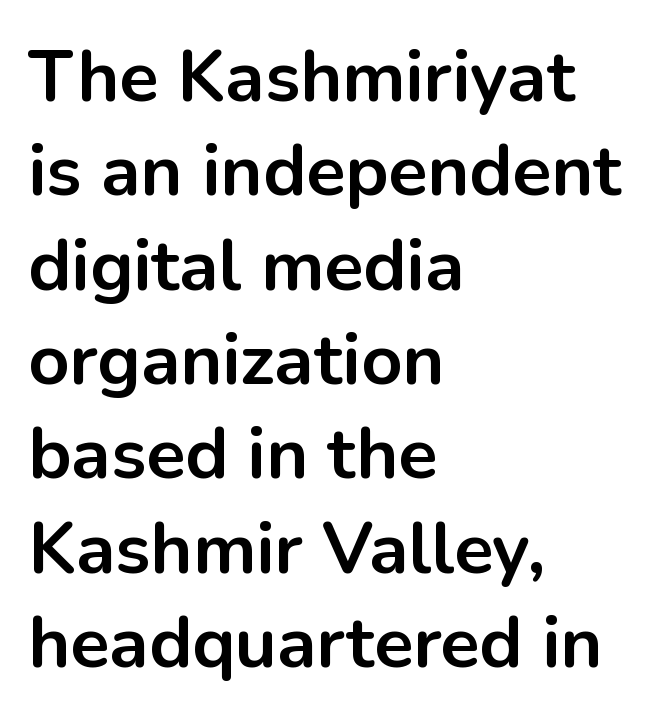
The image shows 72 px bold sans-serif type, upright; set left-aligned, normal line spacing (1.31x), normal letter spacing, not underlined; low stroke contrast and a medium x-height.
